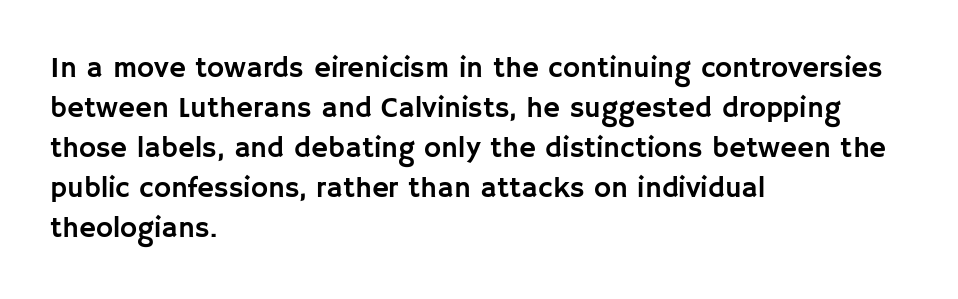
{"serif": "no", "italic": "no", "width": "normal", "stroke_contrast": "low", "x_height": "large", "monospaced": "no", "underline": "no", "align": "left", "line_spacing": "normal", "line_spacing_ratio": 1.38, "letter_spacing": "normal", "letter_spacing_em": 0.0, "glyph_px": 29}
